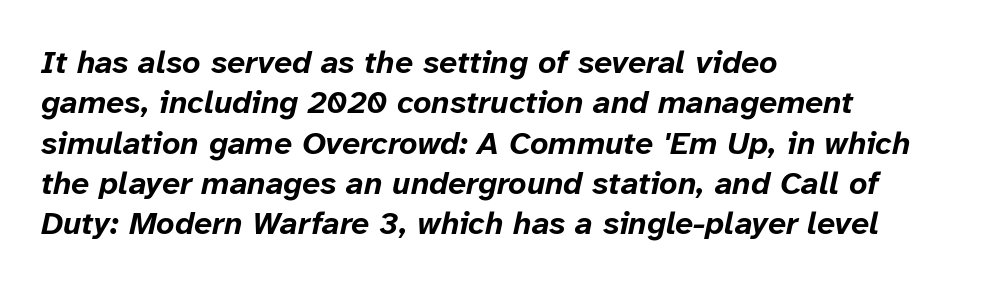
The image shows 32 px bold type, italic (leaning right); set left-aligned, normal line spacing (1.26x), normal letter spacing, not underlined; low stroke contrast and a medium x-height.
